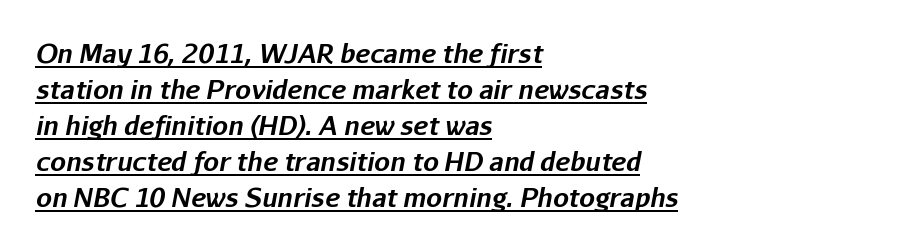
{"italic": "yes", "lean": "right", "slant_degrees": 11, "bold": "yes", "underline": "yes", "align": "left", "line_spacing": "normal", "line_spacing_ratio": 1.44, "letter_spacing": "normal", "letter_spacing_em": 0.0, "glyph_px": 25}
